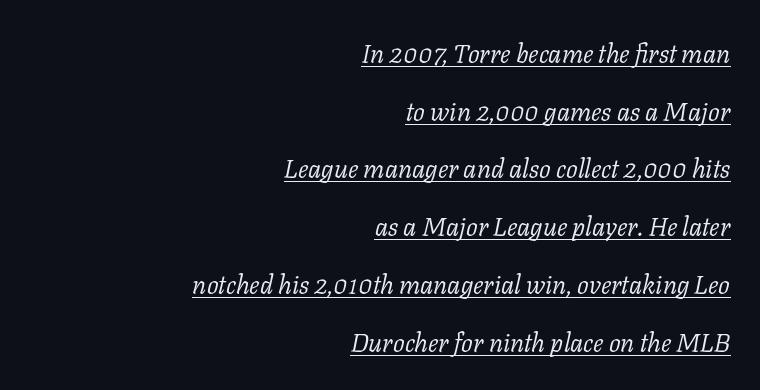
The image shows 26 px text type, italic (leaning right); set right-aligned, loose line spacing (2.22x), normal letter spacing, underlined.
